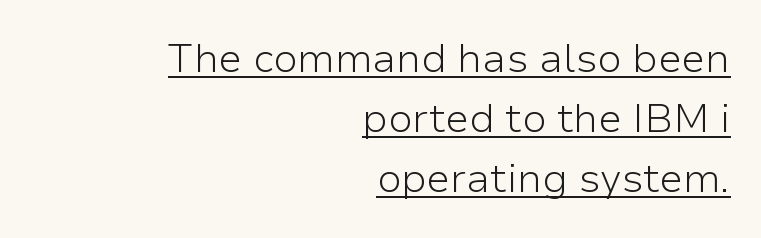
The lettering stays uniformly vertical, giving the passage a roman look. Line endings align vertically; line beginnings do not. Underline: present. The typeface chosen for these lines omits serifs. The letters look calm and open, with moderate or lighter stems.
